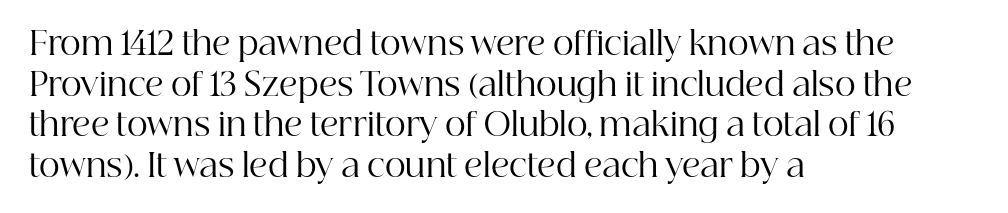
{"serif": "yes", "italic": "no", "bold": "no", "weight": "regular", "width": "normal", "stroke_contrast": "high", "x_height": "medium", "monospaced": "no", "underline": "no", "align": "left", "line_spacing": "normal", "line_spacing_ratio": 1.27, "letter_spacing": "normal", "letter_spacing_em": 0.0, "glyph_px": 32}
